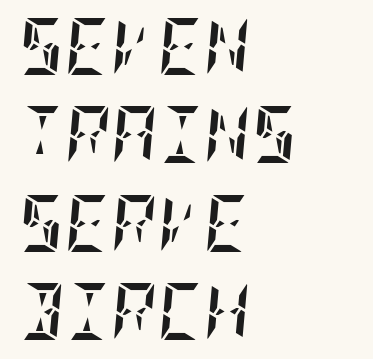
The image shows 57 px semibold, condensed type, italic (leaning right); set left-aligned, normal line spacing (1.55x), normal letter spacing, not underlined; low stroke contrast and a large x-height.
